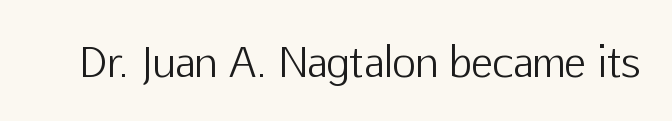
{"serif": "no", "italic": "no", "bold": "no", "weight": "light", "width": "normal", "stroke_contrast": "low", "x_height": "medium", "monospaced": "no", "underline": "no", "letter_spacing": "normal", "letter_spacing_em": 0.0, "glyph_px": 41}
